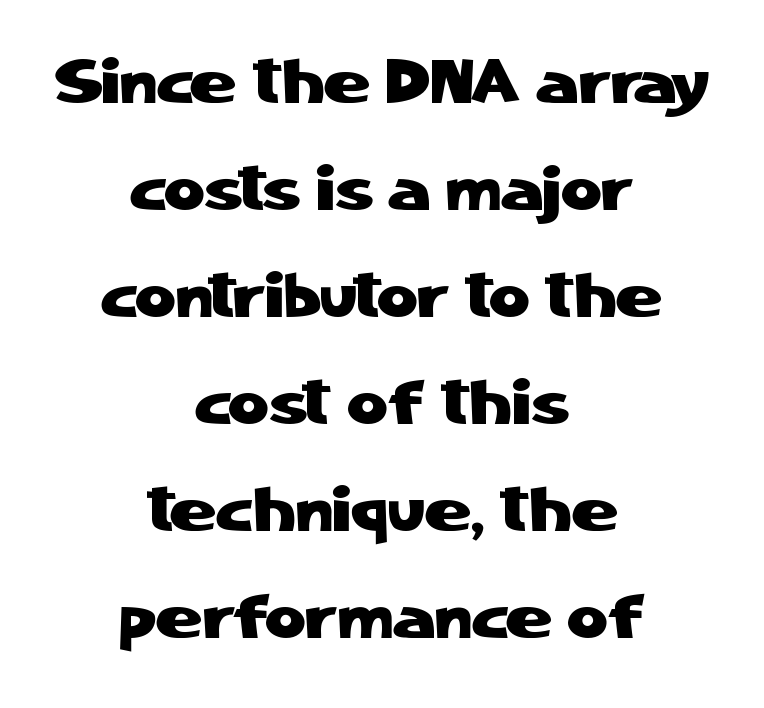
{"serif": "no", "italic": "no", "width": "normal", "stroke_contrast": "low", "x_height": "medium", "monospaced": "no", "underline": "no", "align": "center", "line_spacing": "normal", "line_spacing_ratio": 1.7, "letter_spacing": "normal", "letter_spacing_em": 0.0, "glyph_px": 63}
